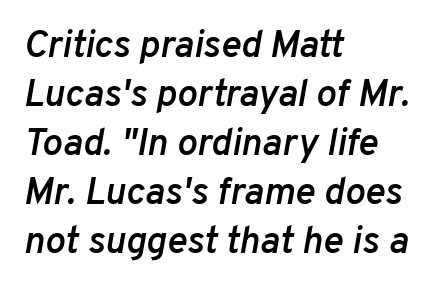
Q: Is the text bold? A: Semi-bold.
Q: Is the text italic (slanted)? A: Yes, it leans right by about 10 degrees.
Q: Is the text underlined? A: No.
Q: How is the paragraph aligned? A: Left-aligned.
Q: Is the spacing between letters normal or unusually wide? A: Normal.
Q: Is the spacing between lines tight, normal or loose? A: Normal.
Q: Width (condensed, normal, or wide)? A: Normal.
Q: Stroke contrast? A: Low.
Q: x-height? A: Medium.
Q: Monospaced? A: No.
